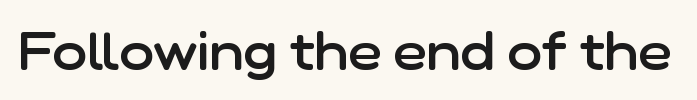
Weight check: semibold — heavier than regular, not quite bold. Words float on clear page, feet unadorned. Spacing verdict: proportional, widths tailored to each character. Does the lettering tilt? It doesn't — this is upright.
